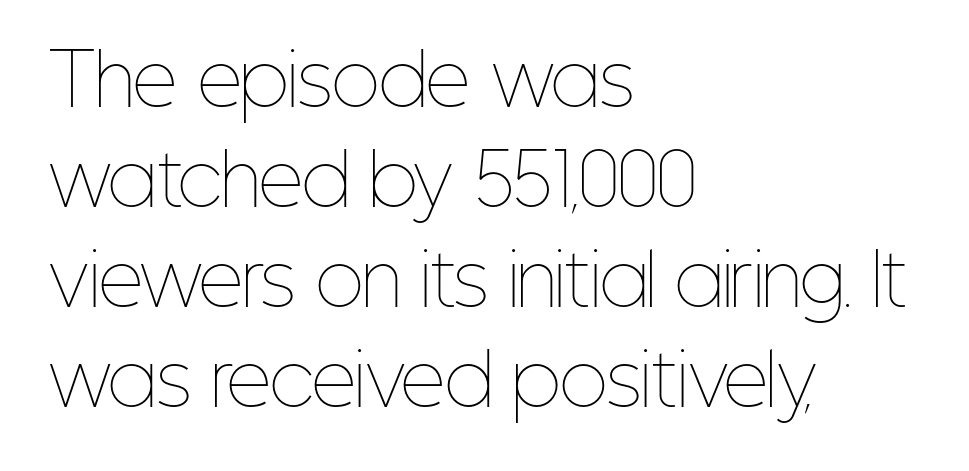
The image shows 70 px thin, condensed type, upright; set left-aligned, normal line spacing (1.43x), normal letter spacing, not underlined; low stroke contrast and a medium x-height.
